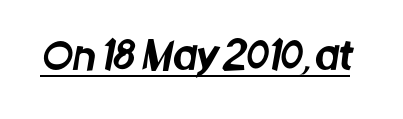
{"serif": "no", "width": "condensed", "stroke_contrast": "low", "x_height": "large", "monospaced": "no", "underline": "yes", "letter_spacing": "normal", "letter_spacing_em": 0.0, "glyph_px": 39}
